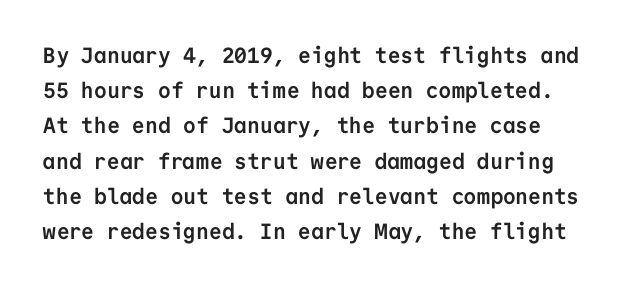
Students, observe: this is what conventionally led text looks like. Check under the words: just untouched page. Is the letter spacing exaggerated? No — it looks like the ordinary default. Posture: vertical. These words are printed bold, with thick strokes throughout.
